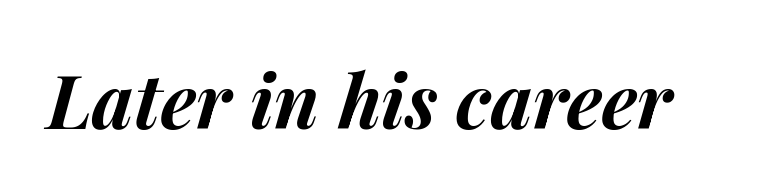
Q: Is the text bold? A: Yes.
Q: Is the text italic (slanted)? A: Yes, it leans right by about 14 degrees.
Q: Is the text underlined? A: No.
Q: Is the spacing between letters normal or unusually wide? A: Normal.
Q: Width (condensed, normal, or wide)? A: Normal.
Q: Stroke contrast? A: Medium.
Q: x-height? A: Medium.
Q: Monospaced? A: No.
